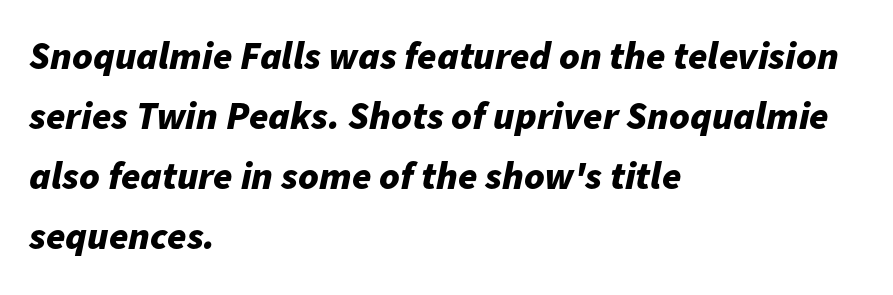
Observe the lean: these are italic letterforms. Line starts are locked; line ends wander. Reading down the column, the eye jumps a familiar distance to each next line. A bare baseline throughout the passage. Glyph-to-glyph distance matches everyday printed text.
